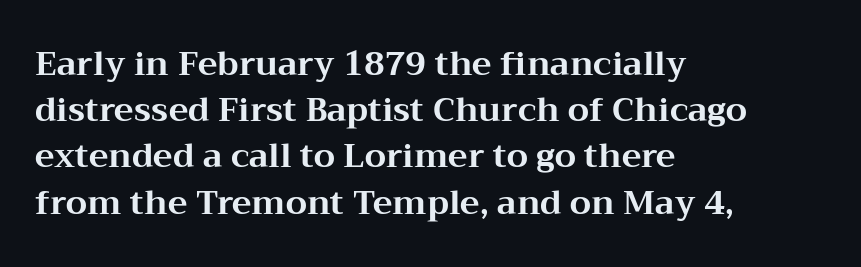
The image shows 33 px bold, wide serif type, upright; set left-aligned, normal line spacing (1.4x), normal letter spacing, not underlined; medium stroke contrast and a medium x-height.
